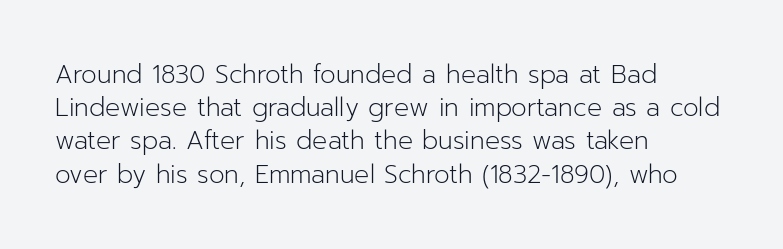
The image shows 25 px text type, upright; set left-aligned, normal line spacing (1.33x), normal letter spacing, not underlined.
